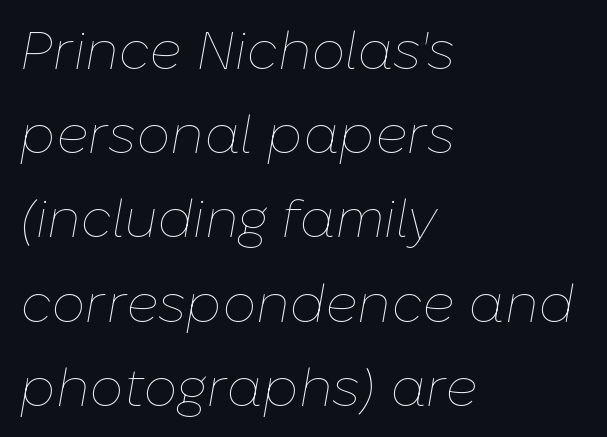
The image shows 54 px thin type, italic (leaning right); set left-aligned, normal line spacing (1.56x), normal letter spacing, not underlined; low stroke contrast and a medium x-height.
